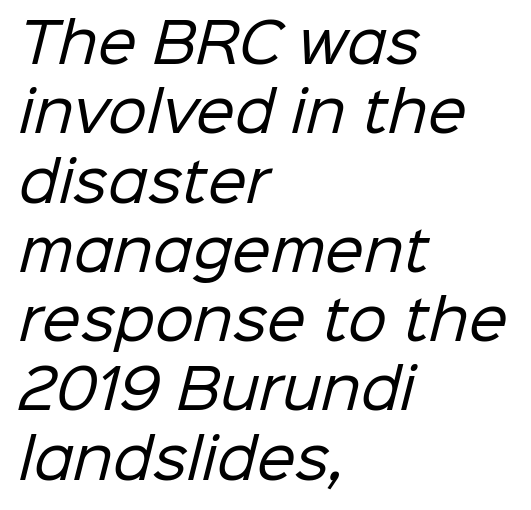
Q: Is the text bold? A: No.
Q: Is the typeface a serif or a sans-serif typeface? A: Sans-serif.
Q: Is the text underlined? A: No.
Q: How is the paragraph aligned? A: Left-aligned.
Q: Is the spacing between letters normal or unusually wide? A: Normal.
Q: Is the spacing between lines tight, normal or loose? A: Normal.
Q: Width (condensed, normal, or wide)? A: Normal.
Q: Stroke contrast? A: Low.
Q: x-height? A: Medium.
Q: Monospaced? A: No.
